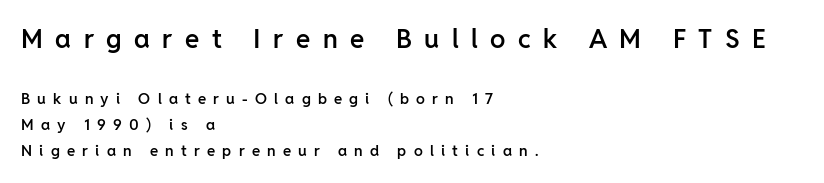
The image shows 26 px text type, upright; set left-aligned, line spacing 1.76x, unusually wide letter spacing (+0.48 em), not underlined; the first (top) block is 1.73x larger.
